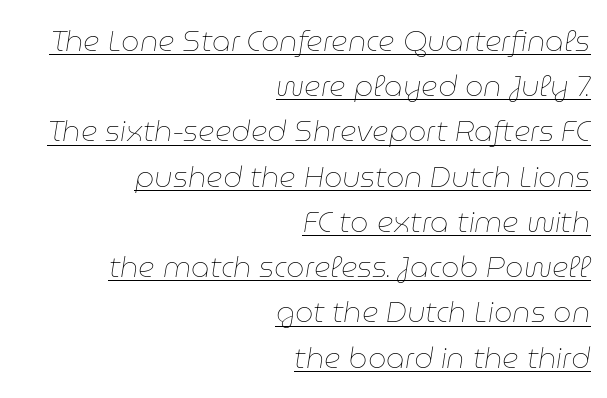
Q: Is the text bold? A: No.
Q: Is the text italic (slanted)? A: Yes, it leans right by about 9 degrees.
Q: Is the text underlined? A: Yes.
Q: How is the paragraph aligned? A: Right-aligned.
Q: Is the spacing between letters normal or unusually wide? A: Normal.
Q: Is the spacing between lines tight, normal or loose? A: Normal.
Q: Width (condensed, normal, or wide)? A: Normal.
Q: Stroke contrast? A: Low.
Q: x-height? A: Medium.
Q: Monospaced? A: No.
